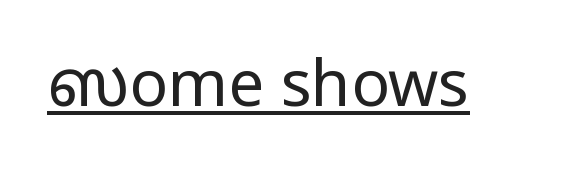
Q: Is the text bold? A: No.
Q: Is the text italic (slanted)? A: No, it is upright.
Q: Is the typeface a serif or a sans-serif typeface? A: Sans-serif.
Q: Is the text underlined? A: Yes.
Q: Is the spacing between letters normal or unusually wide? A: Normal.
Q: Width (condensed, normal, or wide)? A: Condensed.
Q: Stroke contrast? A: Low.
Q: x-height? A: Large.
Q: Monospaced? A: No.
